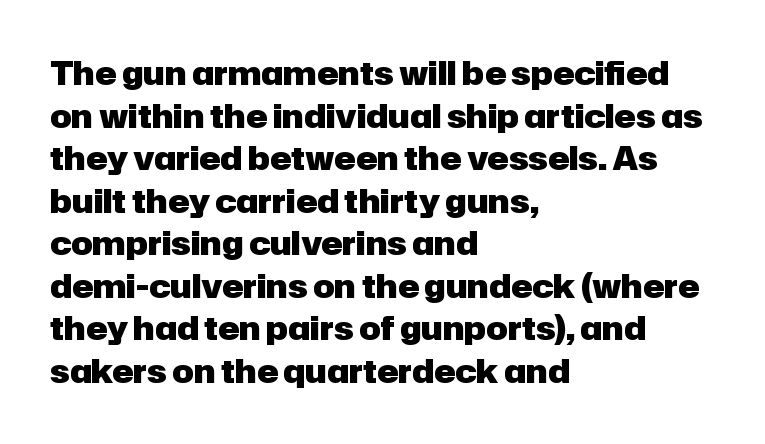
Q: Is the text bold? A: Yes.
Q: Is the text italic (slanted)? A: No, it is upright.
Q: Is the typeface a serif or a sans-serif typeface? A: Sans-serif.
Q: Is the text underlined? A: No.
Q: How is the paragraph aligned? A: Left-aligned.
Q: Is the spacing between letters normal or unusually wide? A: Normal.
Q: Is the spacing between lines tight, normal or loose? A: Normal.
Q: Width (condensed, normal, or wide)? A: Normal.
Q: Stroke contrast? A: Low.
Q: x-height? A: Medium.
Q: Monospaced? A: No.
